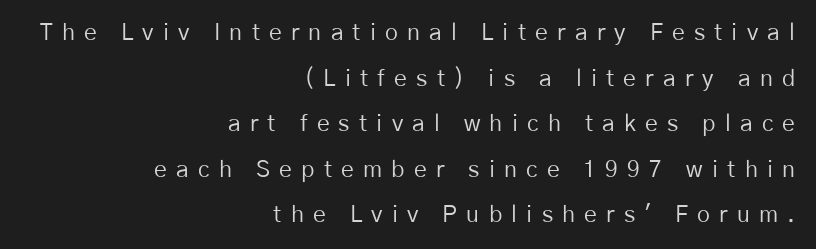
Every row of glyphs terminates at an identical x-position on the right. Check under the words: just untouched page. The passage shown stacks its lines with a broad gap. Counters stay open thanks to moderate or lighter strokes. It's the straight-up-and-down kind of type.
